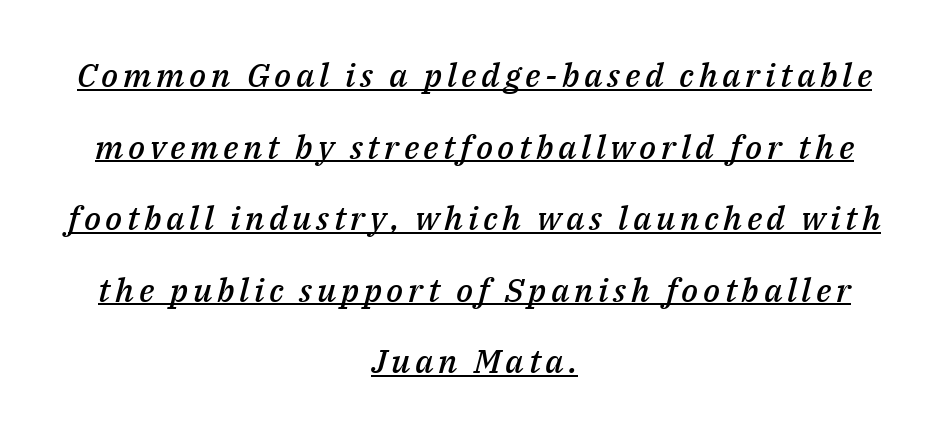
Is there much room between lines? Yes — plenty of vertical air separates them. Each letter keeps its own natural width here, so spacing adapts to shape. The sample's only ornament is a line tracing under the words. Every letter is mildly thick-stroked: semibold rather than bold. A typesetter would mark this as italic.
